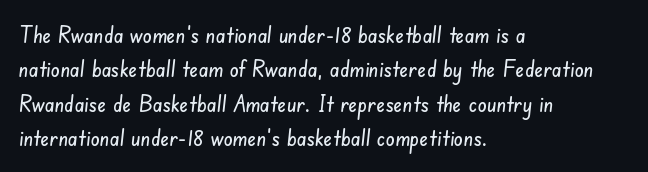
The image shows 23 px text type; set left-aligned, normal line spacing (1.5x), normal letter spacing, not underlined.
